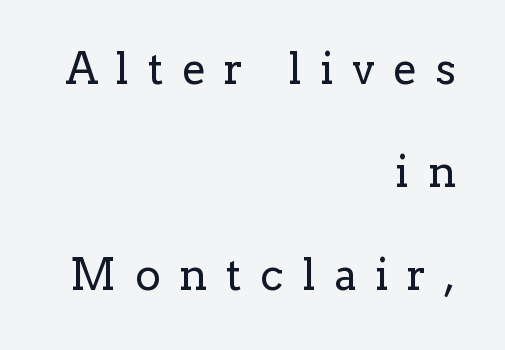
The strokes carry an ordinary text weight at most. Is there much room between lines? Yes — plenty of vertical air separates them. Font category for this specimen: serif. Tall strokes in this sample are plumb rather than angled. Each word looks stretched out because of the extra space between its letters. A flush-right, rag-left setting is used for this passage.
